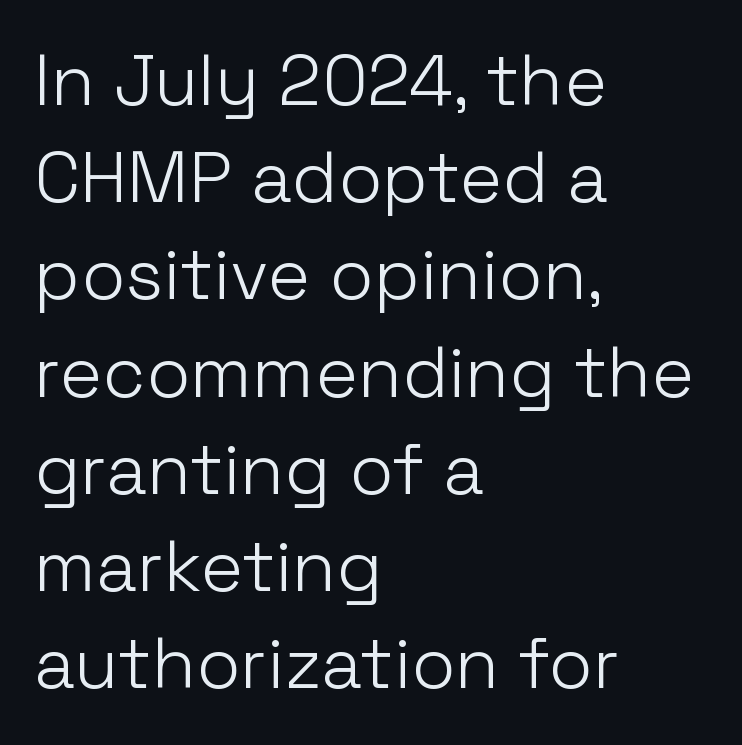
Regular leading. Varying glyph widths throughout — classic text-font behaviour. Does extra space separate the letters? No, they use regular spacing. Nope, not italic — everything's standing straight. The passage is arranged the way most books set body copy — flush left. The glyphs in this specimen are sans serif.
